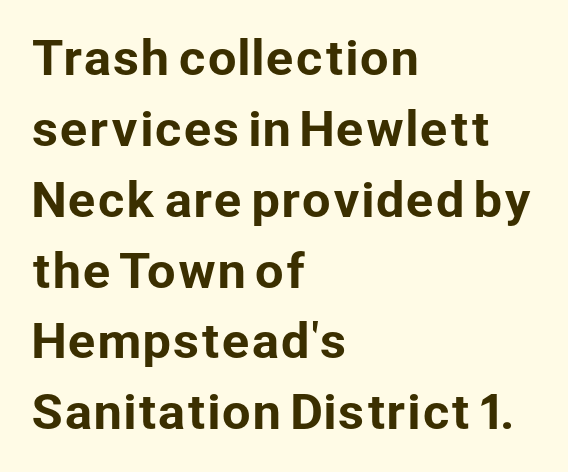
{"serif": "no", "italic": "no", "width": "normal", "stroke_contrast": "low", "x_height": "medium", "monospaced": "no", "underline": "no", "align": "left", "line_spacing": "normal", "line_spacing_ratio": 1.54, "letter_spacing": "normal", "letter_spacing_em": 0.0, "glyph_px": 46}
